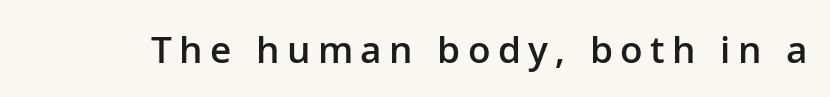
{"serif": "no", "italic": "no", "bold": "semi", "weight": "semibold", "width": "normal", "stroke_contrast": "low", "x_height": "medium", "monospaced": "no", "underline": "no", "letter_spacing": "wide", "letter_spacing_em": 0.2, "glyph_px": 37}
